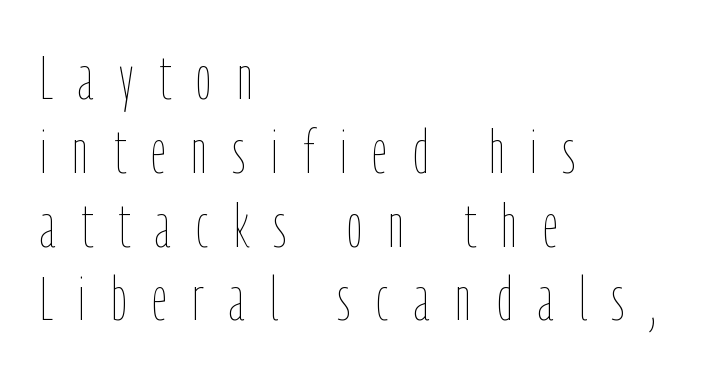
{"italic": "no", "bold": "no", "weight": "thin", "width": "condensed", "stroke_contrast": "low", "x_height": "medium", "monospaced": "no", "underline": "no", "align": "left", "line_spacing_ratio": 1.23, "letter_spacing": "wide", "letter_spacing_em": 0.43, "glyph_px": 60}
